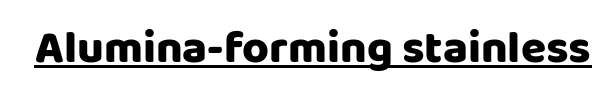
The image shows 46 px sans-serif type, upright; set normal letter spacing, underlined; low stroke contrast and a large x-height.
